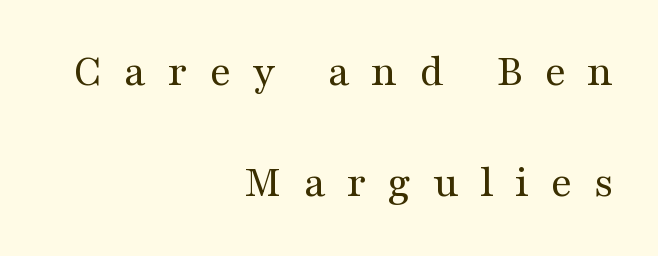
Unlike italic type, these characters show no tilt at all. Horizontal bands of white between lines are thick stripes. These lines are set flush right with a ragged left edge. The area under the type is left untouched. Ink coverage per letter is moderate at most. A serif font was chosen for this passage.
